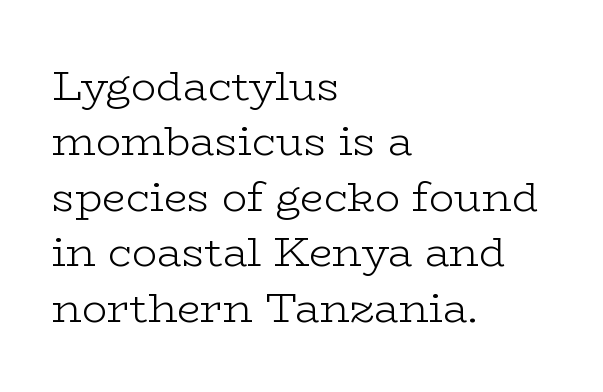
Q: Is the text bold? A: No.
Q: Is the text italic (slanted)? A: No, it is upright.
Q: Is the typeface a serif or a sans-serif typeface? A: Serif.
Q: Is the text underlined? A: No.
Q: How is the paragraph aligned? A: Left-aligned.
Q: Is the spacing between letters normal or unusually wide? A: Normal.
Q: Is the spacing between lines tight, normal or loose? A: Normal.
Q: Width (condensed, normal, or wide)? A: Wide.
Q: Stroke contrast? A: Low.
Q: x-height? A: Medium.
Q: Monospaced? A: No.
